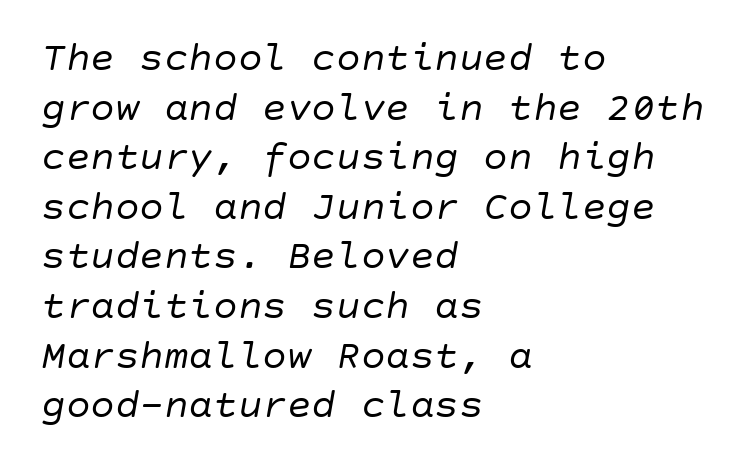
The image shows 41 px regular-weight type, italic (leaning right); set left-aligned, line spacing 1.21x, normal letter spacing, not underlined; low stroke contrast and a large x-height.
